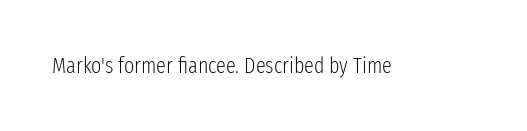
{"italic": "no", "bold": "no", "underline": "no", "letter_spacing": "normal", "letter_spacing_em": 0.0, "glyph_px": 22}
